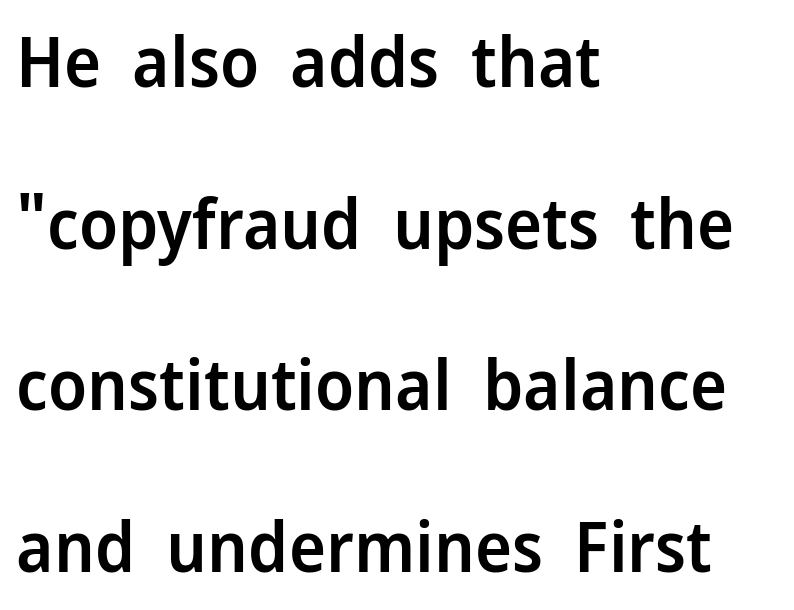
{"serif": "no", "italic": "no", "bold": "semi", "weight": "semibold", "width": "normal", "stroke_contrast": "low", "x_height": "medium", "monospaced": "no", "underline": "no", "align": "left", "line_spacing": "loose", "line_spacing_ratio": 2.31, "letter_spacing": "normal", "letter_spacing_em": 0.0, "glyph_px": 70}
